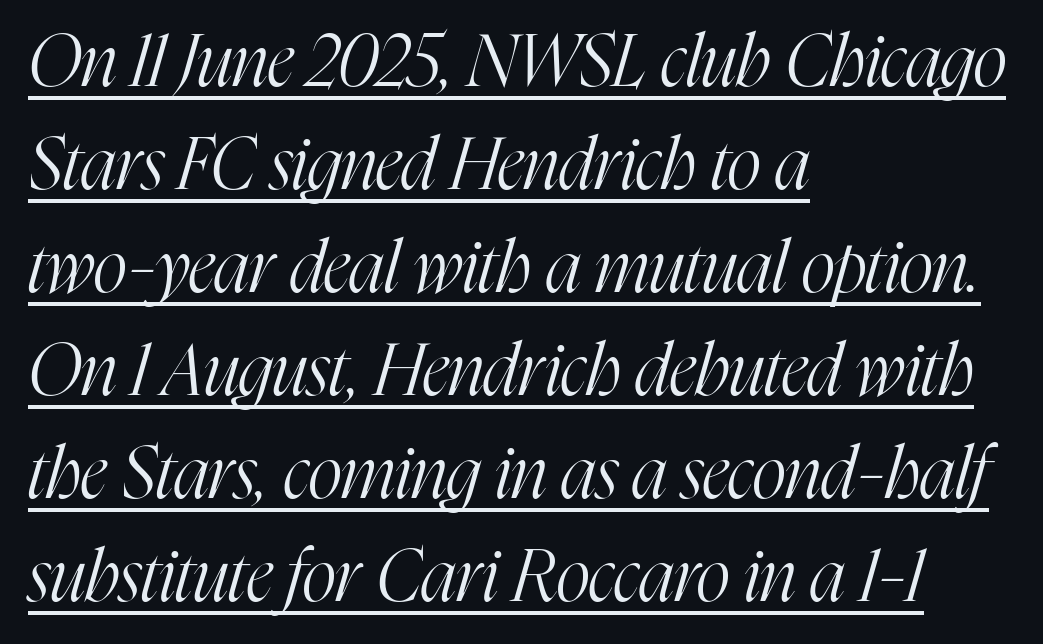
The rendering keeps characters at their native spacing. If you measured baseline to baseline, you'd find a middling distance. This reads as an unemphasized weight, regular at the heaviest. Looks like someone drew a line under every word here.
